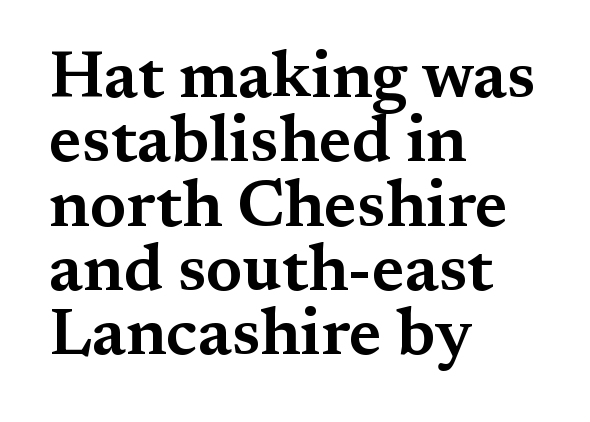
Q: Is the text italic (slanted)? A: No, it is upright.
Q: Is the typeface a serif or a sans-serif typeface? A: Serif.
Q: Is the text underlined? A: No.
Q: How is the paragraph aligned? A: Left-aligned.
Q: Is the spacing between letters normal or unusually wide? A: Normal.
Q: Is the spacing between lines tight, normal or loose? A: Tight.
Q: Width (condensed, normal, or wide)? A: Wide.
Q: Stroke contrast? A: Medium.
Q: x-height? A: Medium.
Q: Monospaced? A: No.
